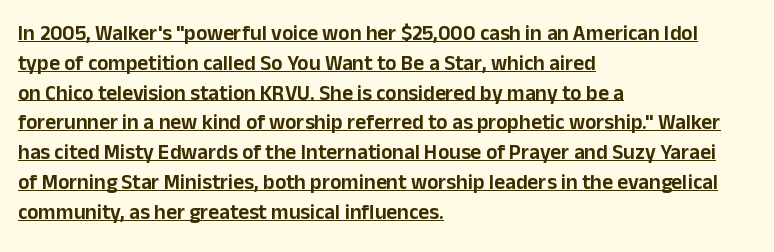
Q: Is the text italic (slanted)? A: No, it is upright.
Q: Is the text underlined? A: Yes.
Q: How is the paragraph aligned? A: Left-aligned.
Q: Is the spacing between letters normal or unusually wide? A: Normal.
Q: Is the spacing between lines tight, normal or loose? A: Normal.
